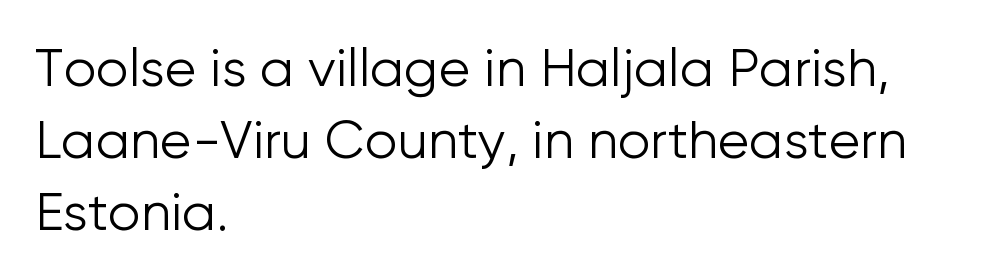
Students, observe: this is what conventionally led text looks like. Does the type have serifs? No, each stem ends abruptly. Line beginnings align vertically; line endings do not. Heaviness? Minimal to ordinary, like unemphasized prose. Each row of text sits above clean, open space.
